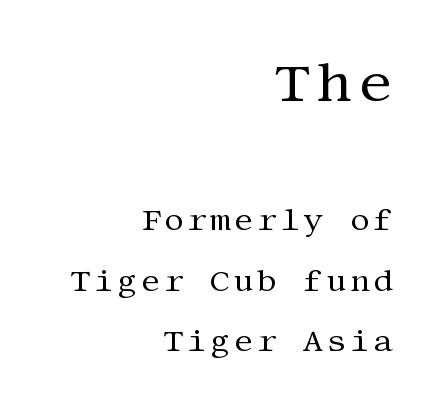
The image shows 55 px regular-weight serif type, upright; set right-aligned, loose line spacing (1.95x), not underlined; the first (top) block is 1.77x larger; medium stroke contrast and a large x-height.
